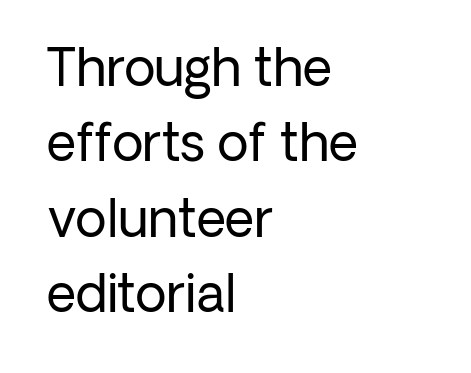
The image shows 51 px regular-weight sans-serif type, upright; set left-aligned, normal line spacing (1.48x), normal letter spacing, not underlined; low stroke contrast and a medium x-height.
